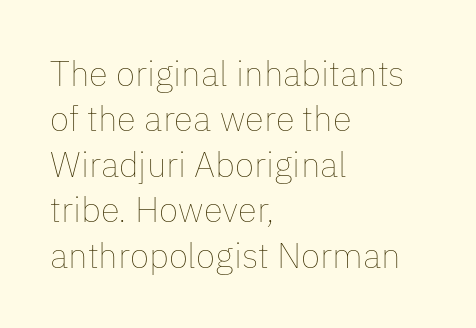
The image shows 35 px thin type, upright; set left-aligned, normal line spacing (1.3x), normal letter spacing, not underlined; low stroke contrast and a medium x-height.
